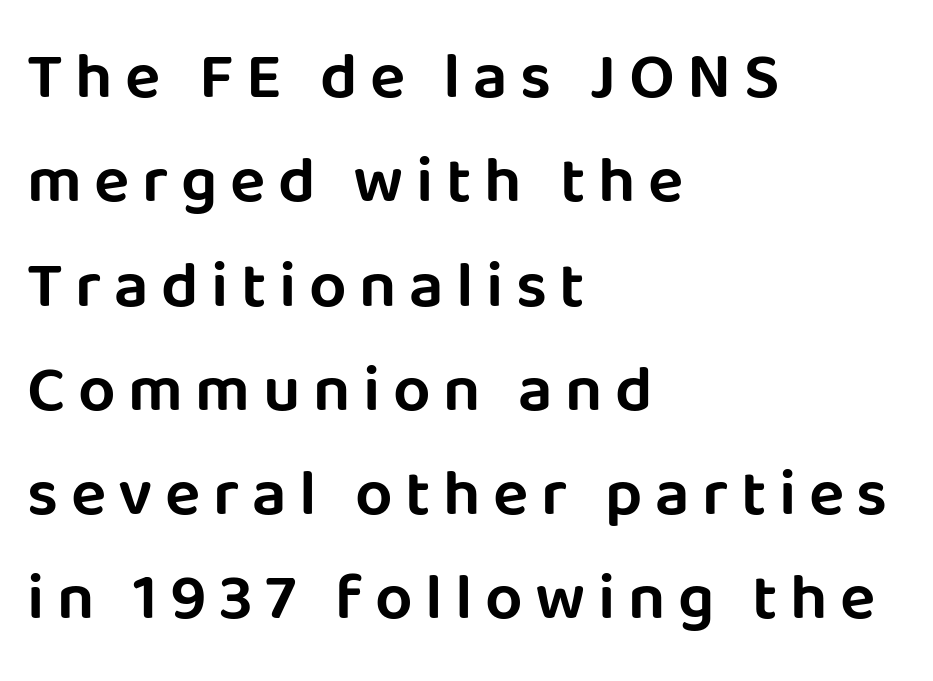
Q: Is the text italic (slanted)? A: No, it is upright.
Q: Is the typeface a serif or a sans-serif typeface? A: Sans-serif.
Q: Is the text underlined? A: No.
Q: How is the paragraph aligned? A: Left-aligned.
Q: Is the spacing between lines tight, normal or loose? A: Normal.
Q: Width (condensed, normal, or wide)? A: Normal.
Q: Stroke contrast? A: Low.
Q: x-height? A: Large.
Q: Monospaced? A: No.
